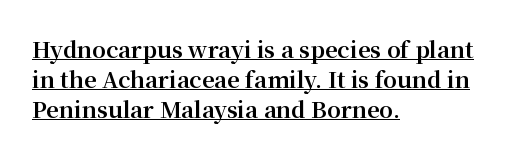
{"italic": "no", "bold": "yes", "underline": "yes", "align": "left", "line_spacing": "normal", "line_spacing_ratio": 1.37, "letter_spacing": "normal", "letter_spacing_em": 0.0, "glyph_px": 22}
